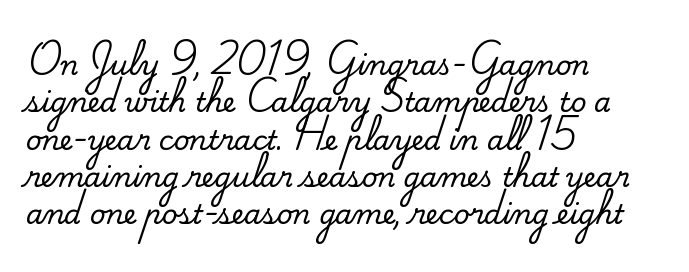
{"underline": "no", "align": "left", "line_spacing": "normal", "line_spacing_ratio": 1.38, "letter_spacing": "normal", "letter_spacing_em": 0.0, "glyph_px": 27}
